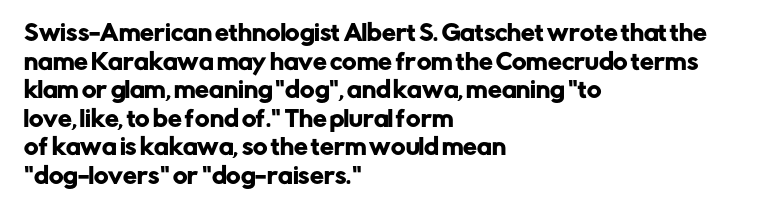
The image shows 22 px text type, upright; set left-aligned, normal line spacing (1.3x), normal letter spacing, not underlined.
